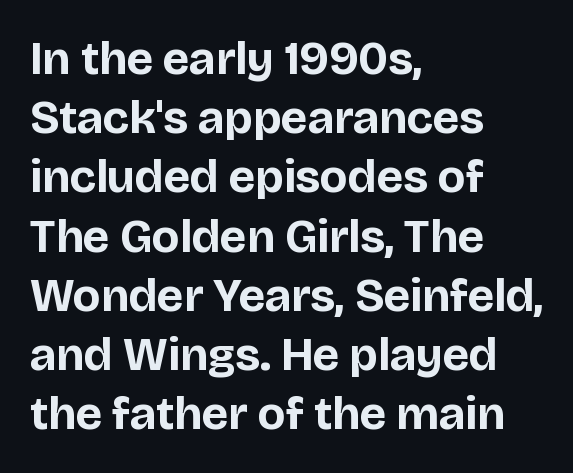
{"serif": "no", "italic": "no", "bold": "yes", "weight": "bold", "width": "normal", "stroke_contrast": "low", "x_height": "large", "monospaced": "no", "underline": "no", "align": "left", "line_spacing": "normal", "line_spacing_ratio": 1.26, "letter_spacing": "normal", "letter_spacing_em": 0.0, "glyph_px": 47}
